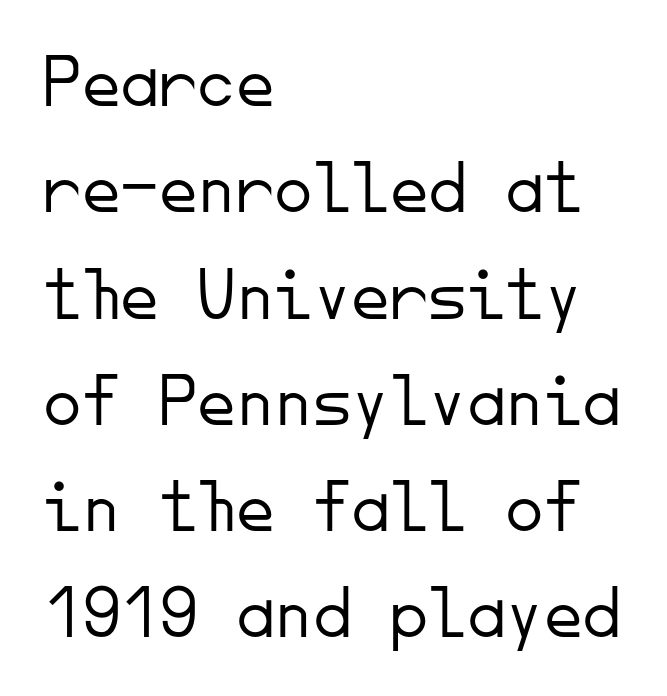
Q: Is the text bold? A: No.
Q: Is the text italic (slanted)? A: No, it is upright.
Q: Is the typeface a serif or a sans-serif typeface? A: Sans-serif.
Q: Is the text underlined? A: No.
Q: How is the paragraph aligned? A: Left-aligned.
Q: Is the spacing between letters normal or unusually wide? A: Normal.
Q: Is the spacing between lines tight, normal or loose? A: Normal.
Q: Width (condensed, normal, or wide)? A: Normal.
Q: Stroke contrast? A: Low.
Q: x-height? A: Small.
Q: Monospaced? A: Yes.
